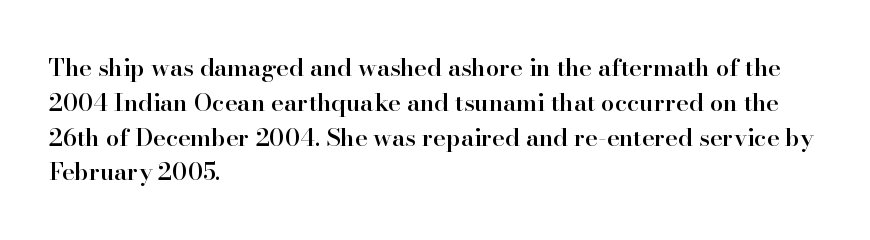
Notice how descenders clear the ascenders below comfortably — that's standard leading. It's the straight-up-and-down kind of type. Horizontally, the lines are justified to the leading edge only. Is the letter spacing exaggerated? No — it looks like the ordinary default. Semibold letterforms, between regular and bold.
